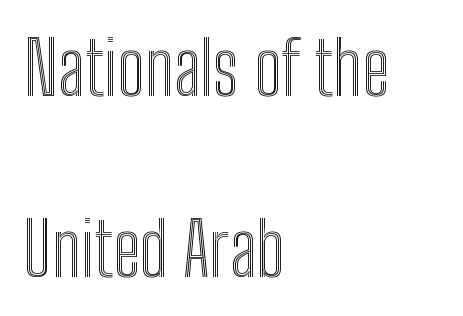
Q: Is the text italic (slanted)? A: No, it is upright.
Q: Is the text underlined? A: No.
Q: How is the paragraph aligned? A: Left-aligned.
Q: Is the spacing between letters normal or unusually wide? A: Normal.
Q: Is the spacing between lines tight, normal or loose? A: Loose.
Q: Width (condensed, normal, or wide)? A: Condensed.
Q: x-height? A: Medium.
Q: Monospaced? A: No.
